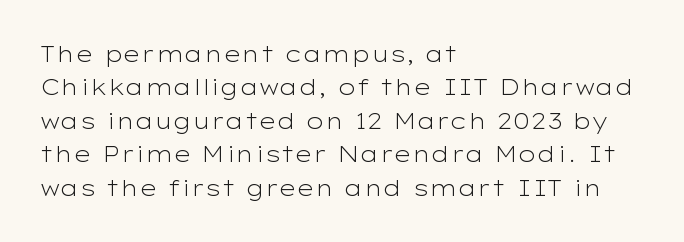
Summary of vertical rhythm: regular, with standard interline spacing. No extra ink here — the face is not bold. Quick note: not italic, upright. Horizontal alignment here is leftward, the default for most running prose.
